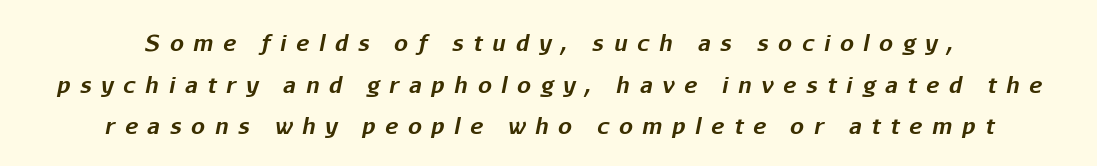
The image shows 22 px bold type, italic (leaning right); set line spacing 1.89x, unusually wide letter spacing (+0.44 em), not underlined.
